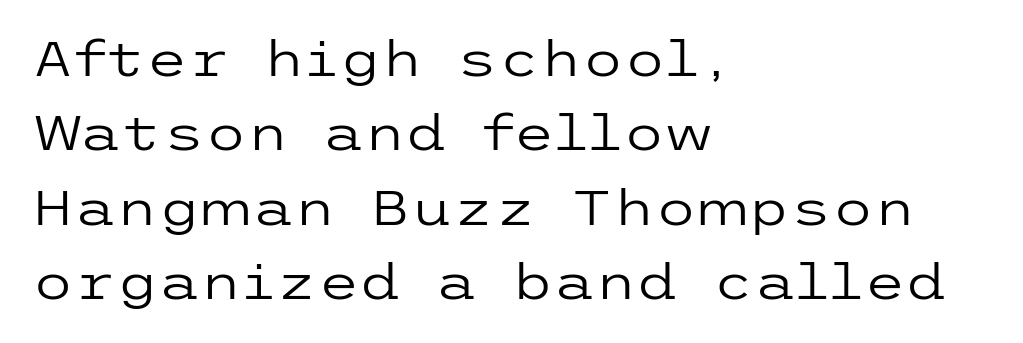
The image shows 48 px regular-weight, wide sans-serif type, upright; set left-aligned, normal line spacing (1.55x), normal letter spacing, not underlined; low stroke contrast and a medium x-height.
